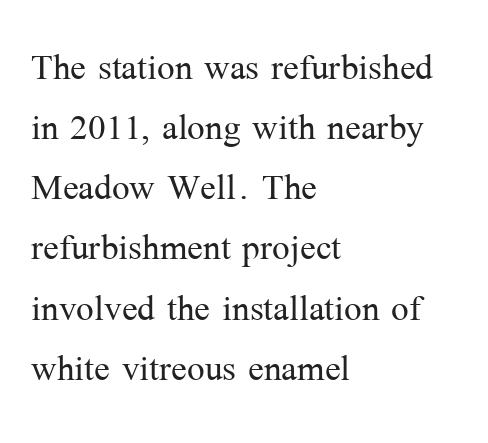
{"serif": "yes", "italic": "no", "bold": "no", "weight": "light", "width": "normal", "stroke_contrast": "medium", "x_height": "medium", "monospaced": "no", "underline": "no", "align": "left", "line_spacing": "normal", "line_spacing_ratio": 1.28, "letter_spacing": "normal", "letter_spacing_em": 0.0, "glyph_px": 47}
